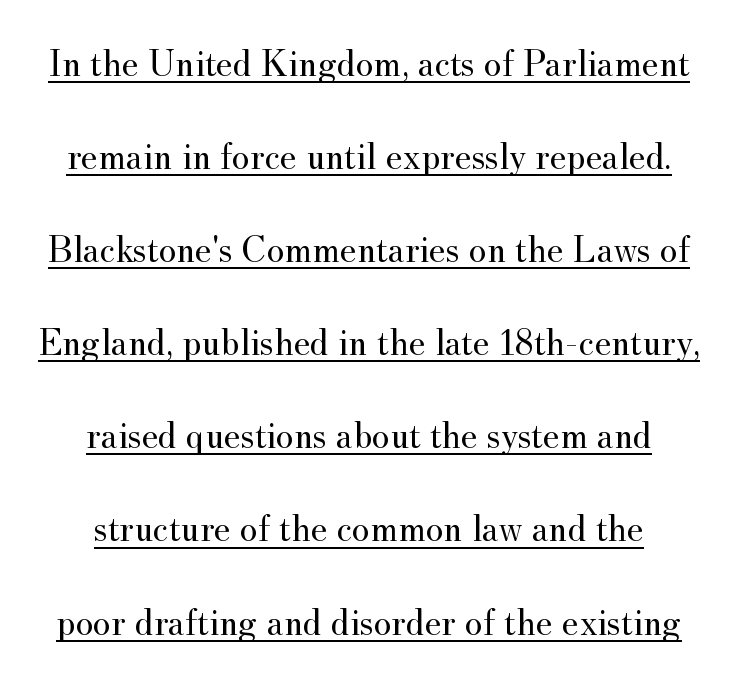
The characters display serif detailing at their extremities. Students, observe the line beneath the letters — that is underlining. Each new line begins a long way beneath the previous one. A typesetter would call this proportional, since set widths differ per character.
